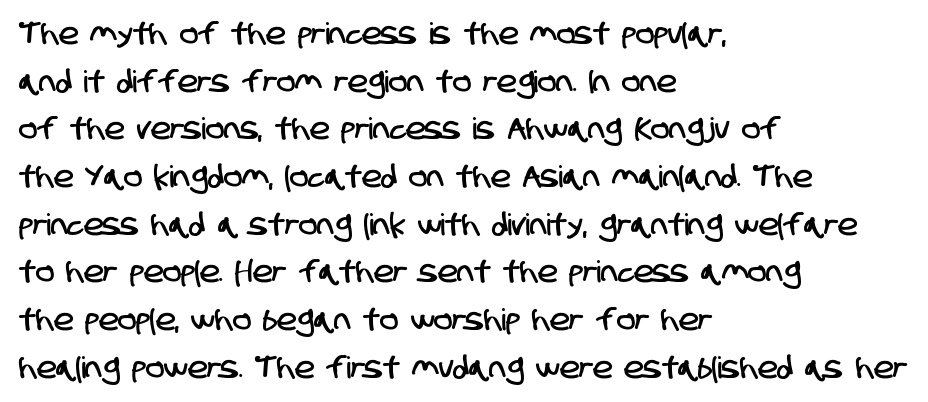
The image shows 30 px condensed sans-serif type; set left-aligned, normal line spacing (1.59x), normal letter spacing, not underlined; low stroke contrast and a large x-height.
